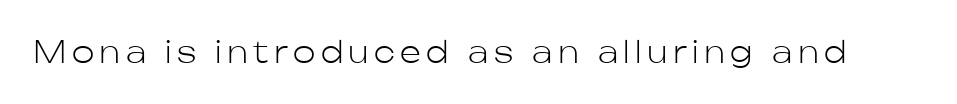
Q: Is the text bold? A: No.
Q: Is the text italic (slanted)? A: No, it is upright.
Q: Is the typeface a serif or a sans-serif typeface? A: Sans-serif.
Q: Is the text underlined? A: No.
Q: Width (condensed, normal, or wide)? A: Normal.
Q: Stroke contrast? A: Low.
Q: x-height? A: Medium.
Q: Monospaced? A: No.
